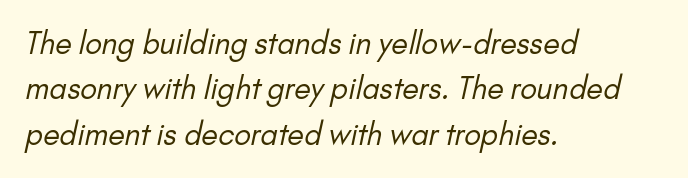
The image shows 30 px regular-weight sans-serif type; set left-aligned, normal line spacing (1.51x), normal letter spacing, not underlined; low stroke contrast and a small x-height.
